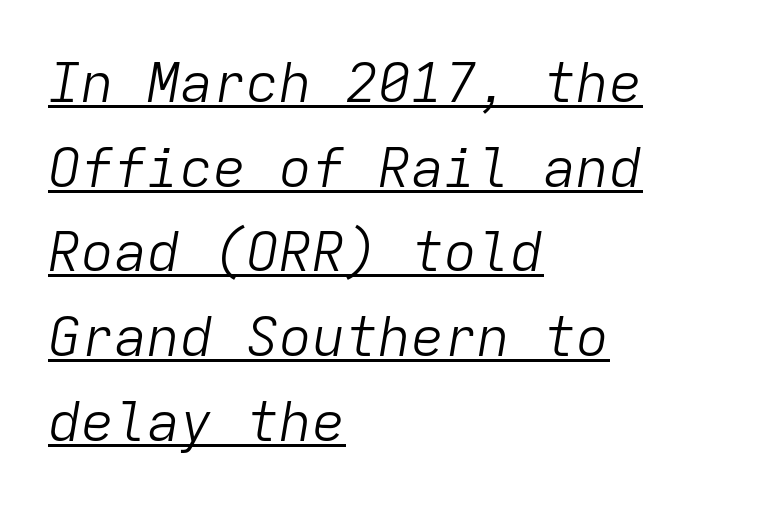
The image shows 55 px light type, italic (leaning right), monospaced; set left-aligned, normal line spacing (1.54x), normal letter spacing, underlined; low stroke contrast and a medium x-height.
